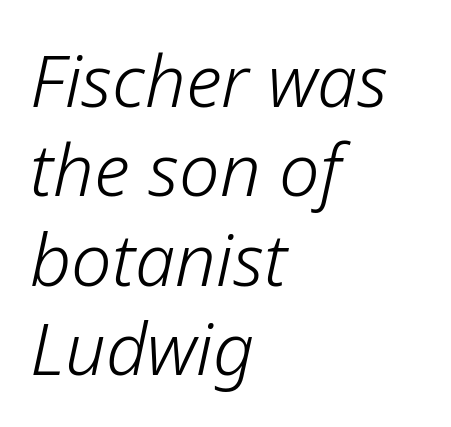
Layout note: lines flush left. Unbolded letterforms with no extra heft. Spacing between characters is what you'd get straight out of the box. The string is rendered with underlining switched off. Yep, that's italic — everything's leaning.
